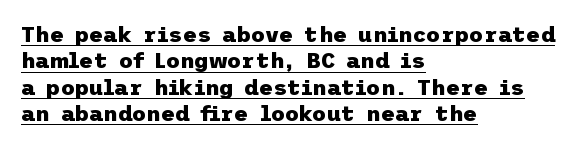
Visually the block forms a straight wall on the left and a jagged coastline on the right. Descenders here cross a horizontal rule under the line. How are the letters spaced? Ordinarily, with no added tracking. Unlike italic type, these characters show no tilt at all. How heavy is the stroke? Heavy — this is a bold.
